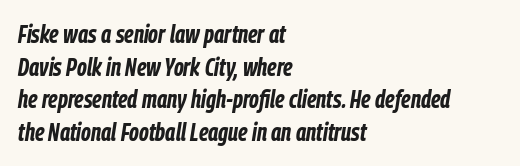
The image shows 25 px bold type, italic (leaning right); set left-aligned, normal line spacing (1.31x), normal letter spacing, not underlined.
